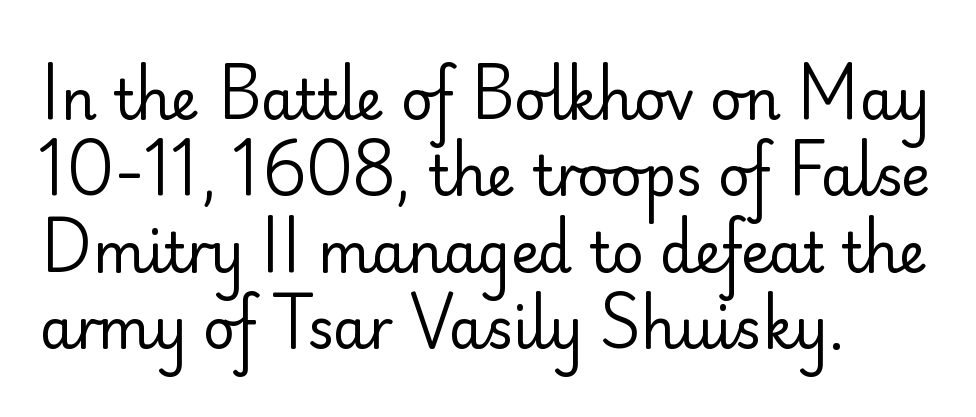
The image shows 55 px regular-weight sans-serif type, upright; set left-aligned, normal line spacing (1.39x), normal letter spacing, not underlined; low stroke contrast and a small x-height.
